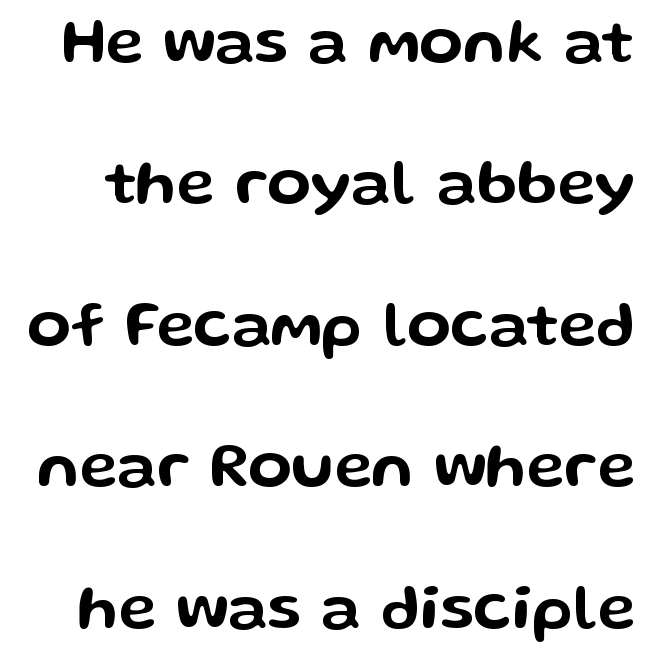
The passage shown is not underscored anywhere. The line texture is even and compact thanks to regular tracking. Note the varied advance widths — an 'i' is clearly narrower than an 'm'. Posture: vertical. In terms of leading, this rendering errs on the spacious side. Serifs: no, the terminals of the letterforms are clean.
